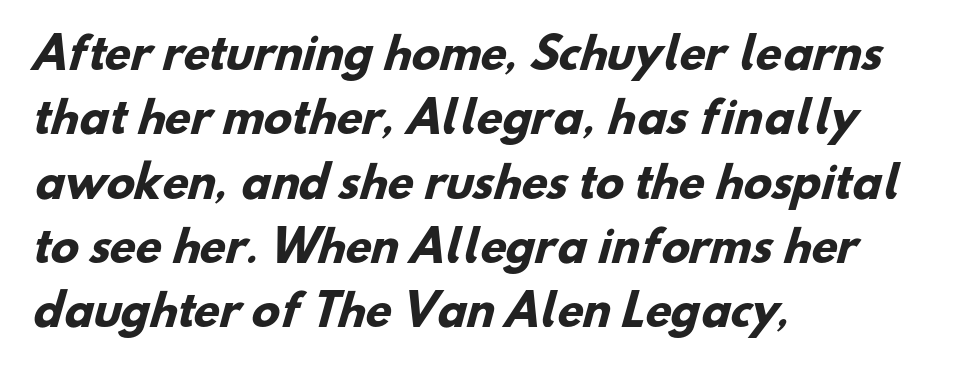
Rule under the text: the space is simply empty. Whoever set this chose a conventional vertical rhythm. Set as a true bold cut, around the 700 mark. Nothing sits at the stroke ends, so this counts as sans-serif. Letter spacing: default.
